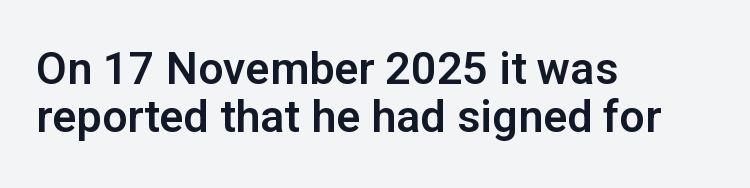
The zone under the glyphs is completely vacant. Stroke terminals: plain, sans-serif. The letters stand upright; this is a roman face. In terms of leading, this rendering errs on the cramped side. The text block is weighted toward the left margin, trailing off unevenly rightward.
